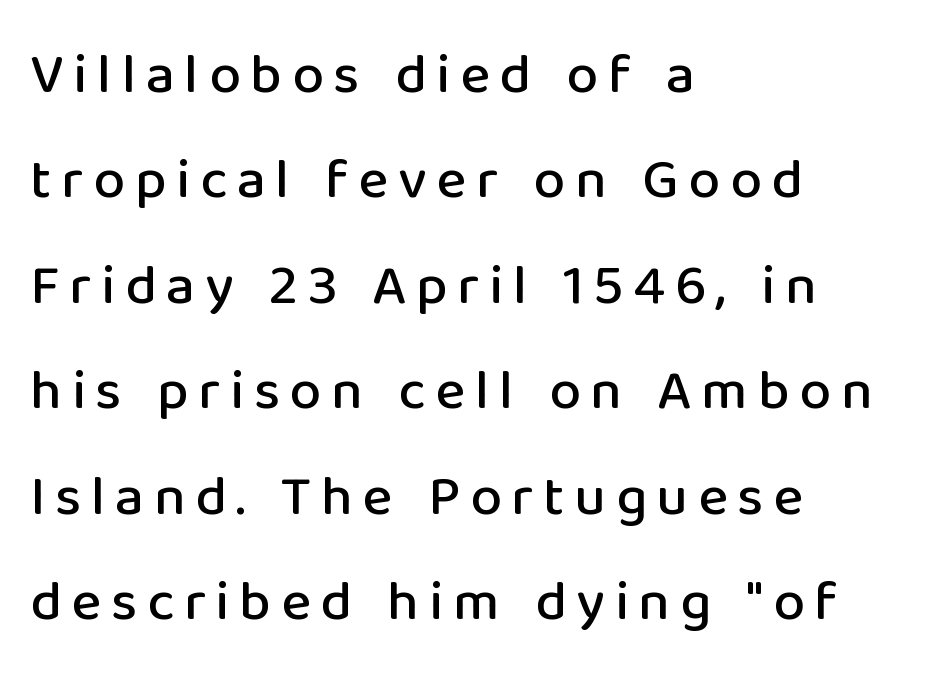
Proportional: the letters do not fall into vertical columns. Typeset ragged right — the left edge is the straight one. The designer went with a sans here, leaving each stem footless. Upright lettering throughout. The space directly below the letters is spotless.
